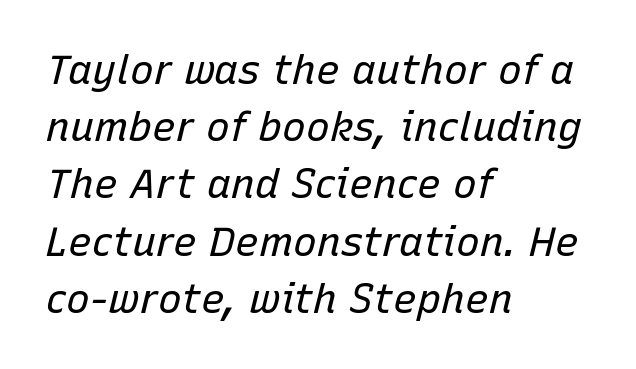
{"italic": "yes", "lean": "right", "slant_degrees": 15, "bold": "no", "weight": "regular", "width": "normal", "stroke_contrast": "low", "x_height": "medium", "monospaced": "no", "underline": "no", "align": "left", "line_spacing": "normal", "line_spacing_ratio": 1.43, "letter_spacing": "normal", "letter_spacing_em": 0.0, "glyph_px": 40}
